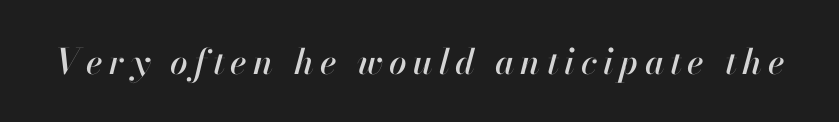
The gap between lines stays unmarked. Note the varied advance widths — an 'i' is clearly narrower than an 'm'. Slanted lettering throughout.
